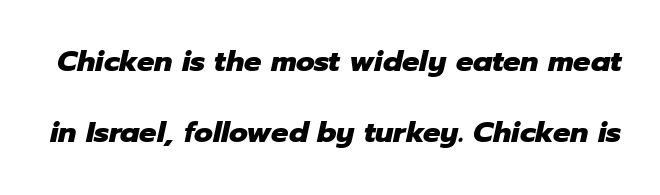
In terms of posture, this sample is oblique. The words here are not underlined. Leading: increased. Bold? Absolutely — the strokes are thick and heavy.
